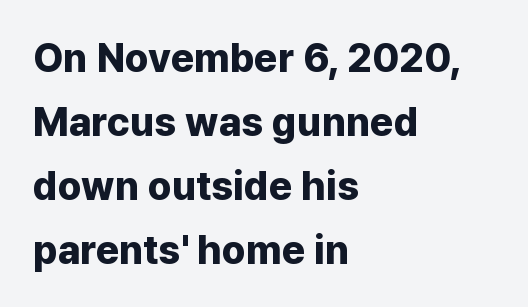
All the whitespace from short lines collects on the right. Tracking value appears to be zero — textbook default spacing. Heavy-handed strokes throughout: this text is bold. The letters stand upright; this is a roman face.
